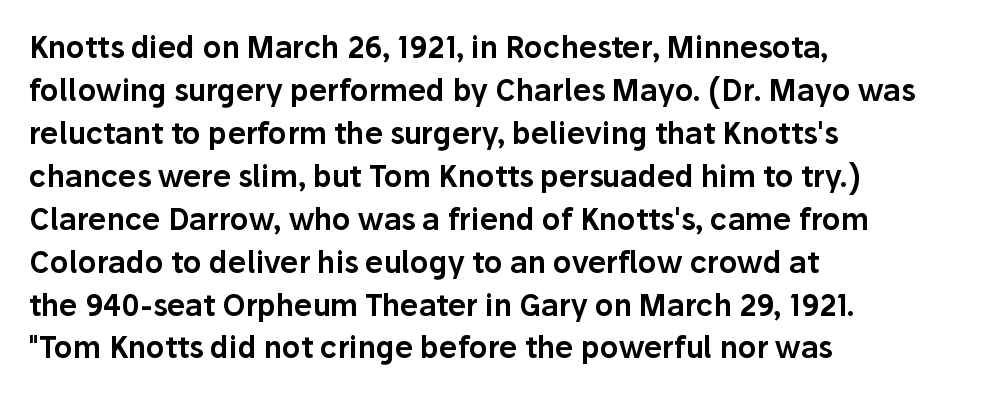
The image shows 29 px sans-serif type, upright; set left-aligned, normal line spacing (1.48x), normal letter spacing, not underlined; low stroke contrast and a medium x-height.
